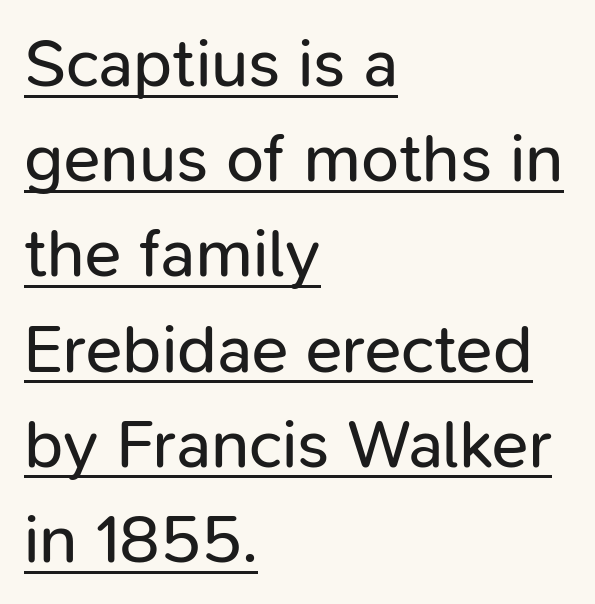
{"serif": "no", "italic": "no", "bold": "no", "weight": "regular", "width": "normal", "stroke_contrast": "low", "x_height": "medium", "monospaced": "no", "underline": "yes", "align": "left", "line_spacing": "normal", "line_spacing_ratio": 1.4, "letter_spacing": "normal", "letter_spacing_em": 0.0, "glyph_px": 68}
